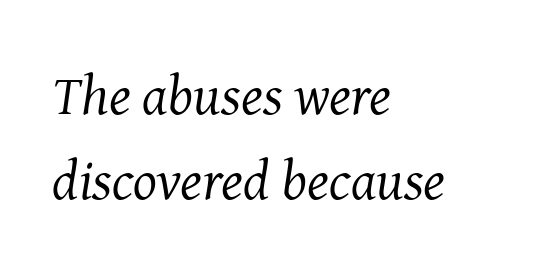
The image shows 56 px regular-weight serif type, italic (leaning right); set left-aligned, normal line spacing (1.52x), normal letter spacing, not underlined; medium stroke contrast and a medium x-height.
